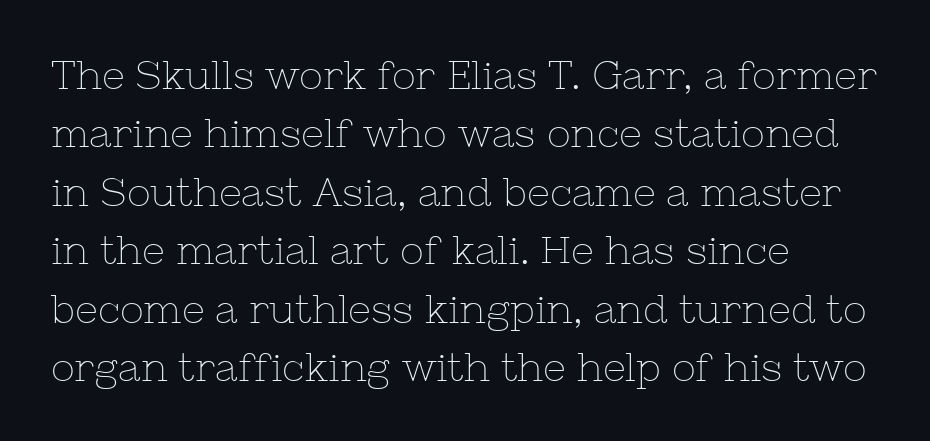
{"serif": "yes", "italic": "no", "bold": "no", "weight": "thin", "width": "normal", "stroke_contrast": "low", "x_height": "medium", "monospaced": "no", "underline": "no", "align": "left", "line_spacing": "normal", "line_spacing_ratio": 1.46, "letter_spacing": "normal", "letter_spacing_em": 0.0, "glyph_px": 40}
